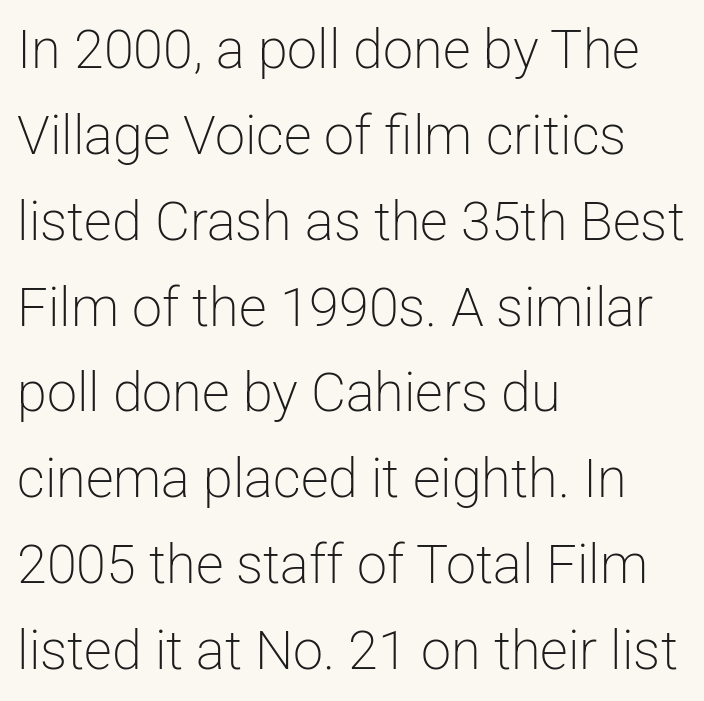
{"serif": "no", "italic": "no", "bold": "no", "weight": "light", "width": "normal", "stroke_contrast": "low", "x_height": "medium", "monospaced": "no", "underline": "no", "align": "left", "line_spacing": "normal", "line_spacing_ratio": 1.59, "letter_spacing": "normal", "letter_spacing_em": 0.0, "glyph_px": 54}
